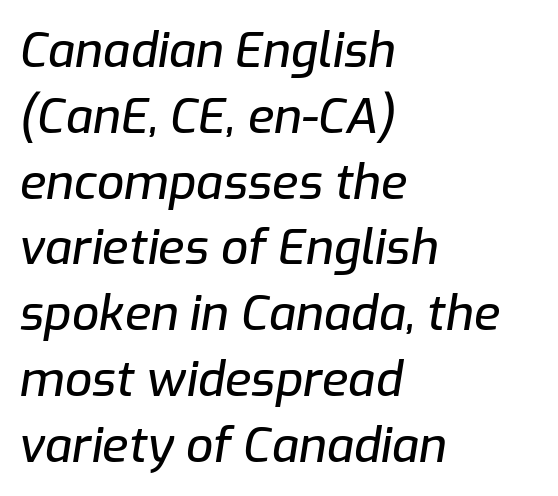
{"italic": "yes", "lean": "right", "slant_degrees": 9, "width": "normal", "stroke_contrast": "low", "x_height": "medium", "monospaced": "no", "underline": "no", "align": "left", "line_spacing": "normal", "line_spacing_ratio": 1.37, "letter_spacing": "normal", "letter_spacing_em": 0.0, "glyph_px": 48}
